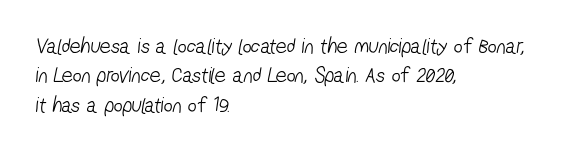
Q: Is the text bold? A: No.
Q: Is the text underlined? A: No.
Q: How is the paragraph aligned? A: Left-aligned.
Q: Is the spacing between letters normal or unusually wide? A: Normal.
Q: Is the spacing between lines tight, normal or loose? A: Normal.
